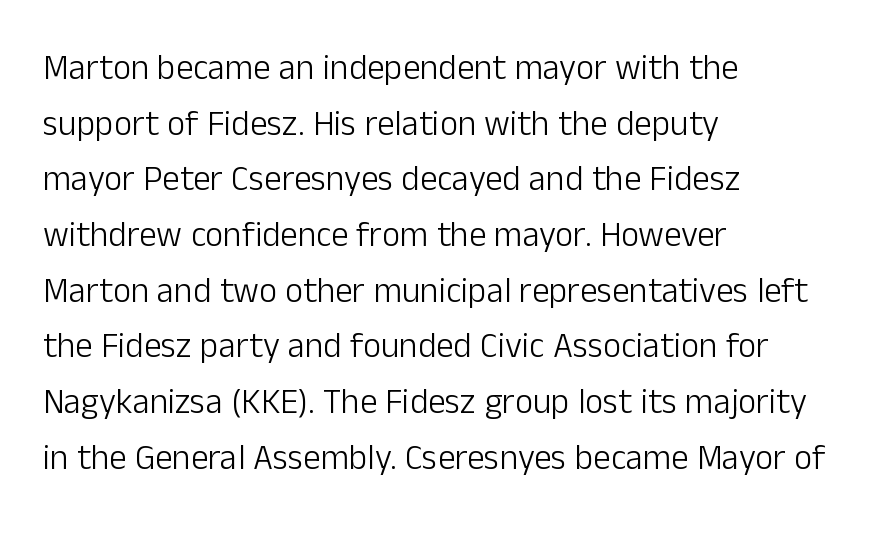
The image shows 35 px light sans-serif type, upright; set left-aligned, normal line spacing (1.59x), normal letter spacing, not underlined; low stroke contrast and a medium x-height.
